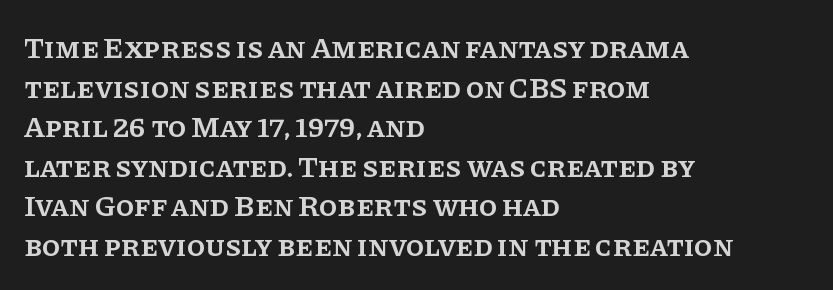
Q: Is the text bold? A: Semi-bold.
Q: Is the text italic (slanted)? A: No, it is upright.
Q: Is the typeface a serif or a sans-serif typeface? A: Serif.
Q: Is the text underlined? A: No.
Q: How is the paragraph aligned? A: Left-aligned.
Q: Is the spacing between letters normal or unusually wide? A: Normal.
Q: Is the spacing between lines tight, normal or loose? A: Normal.
Q: Width (condensed, normal, or wide)? A: Normal.
Q: Stroke contrast? A: Low.
Q: x-height? A: Large.
Q: Monospaced? A: No.
